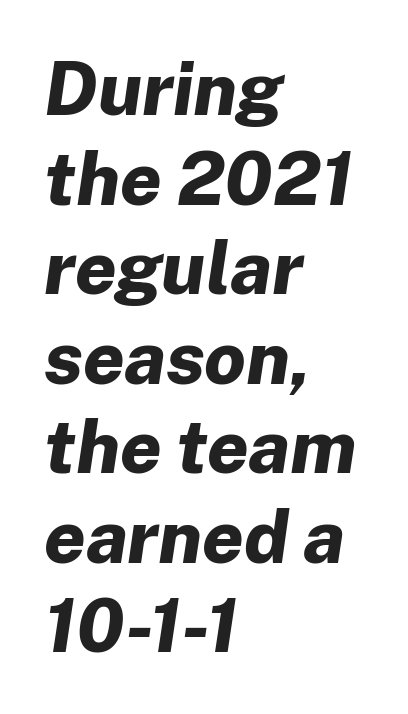
The image shows 74 px bold type, italic (leaning right); set left-aligned, line spacing 1.21x, normal letter spacing, not underlined; low stroke contrast and a medium x-height.
